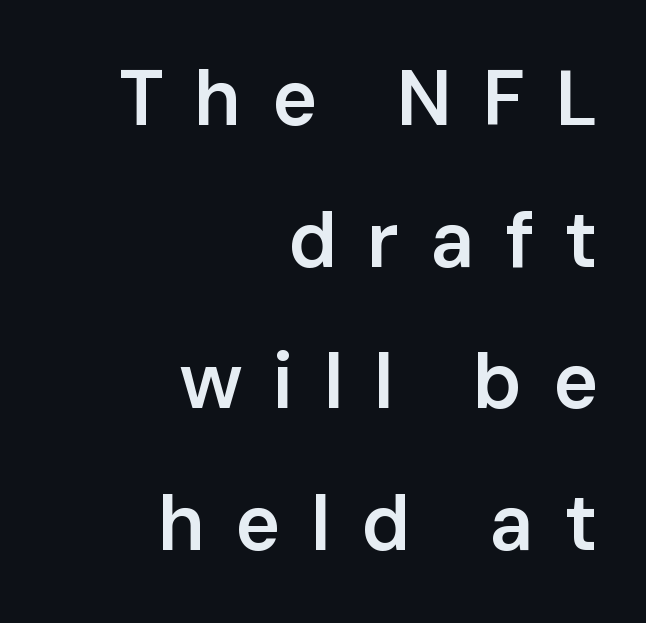
Q: Is the text bold? A: Semi-bold.
Q: Is the text italic (slanted)? A: No, it is upright.
Q: Is the typeface a serif or a sans-serif typeface? A: Sans-serif.
Q: Is the text underlined? A: No.
Q: How is the paragraph aligned? A: Right-aligned.
Q: Is the spacing between letters normal or unusually wide? A: Unusually wide.
Q: Width (condensed, normal, or wide)? A: Normal.
Q: Stroke contrast? A: Low.
Q: x-height? A: Medium.
Q: Monospaced? A: No.
